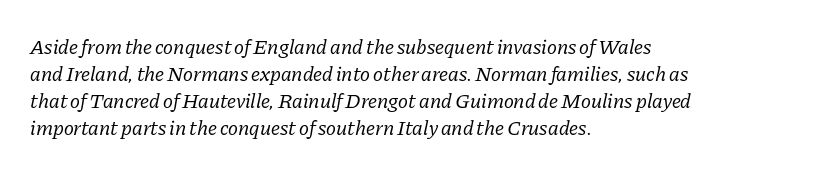
Q: Is the text bold? A: No.
Q: Is the text italic (slanted)? A: Yes, it leans right by about 11 degrees.
Q: Is the text underlined? A: No.
Q: How is the paragraph aligned? A: Left-aligned.
Q: Is the spacing between letters normal or unusually wide? A: Normal.
Q: Is the spacing between lines tight, normal or loose? A: Normal.
